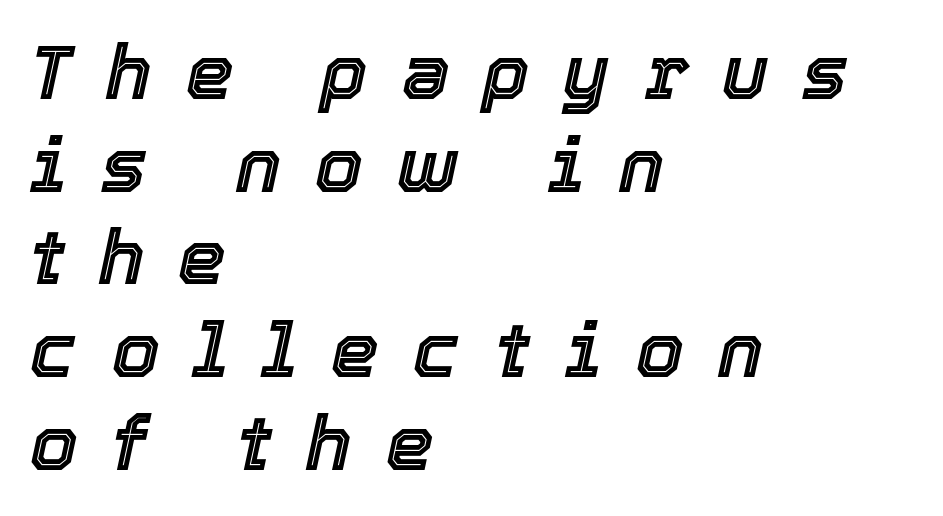
The image shows 76 px text type, italic (leaning right); set left-aligned, line spacing 1.22x, unusually wide letter spacing (+0.45 em), not underlined; a medium x-height.
